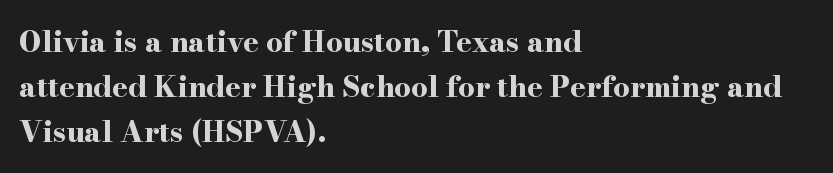
The image shows 29 px bold, wide serif type, upright; set left-aligned, normal line spacing (1.55x), normal letter spacing, not underlined; high stroke contrast and a small x-height.
